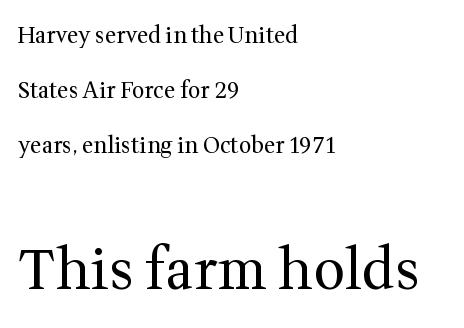
Short note: letters normally spaced. The compositor pushed each line to the left boundary. Loosely led — the rows are spread out. Vertical strokes here are truly vertical. The weight would be labelled regular, book, light, or lighter still. The passage shown is not underscored anywhere.
